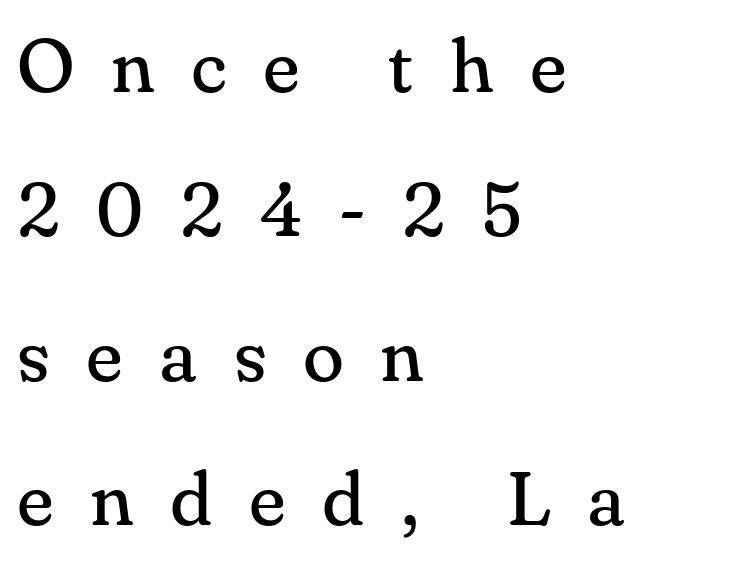
Q: Is the text bold? A: No.
Q: Is the text italic (slanted)? A: No, it is upright.
Q: Is the typeface a serif or a sans-serif typeface? A: Serif.
Q: Is the text underlined? A: No.
Q: How is the paragraph aligned? A: Left-aligned.
Q: Is the spacing between letters normal or unusually wide? A: Unusually wide.
Q: Is the spacing between lines tight, normal or loose? A: Loose.
Q: Width (condensed, normal, or wide)? A: Normal.
Q: Stroke contrast? A: Medium.
Q: x-height? A: Small.
Q: Monospaced? A: No.
